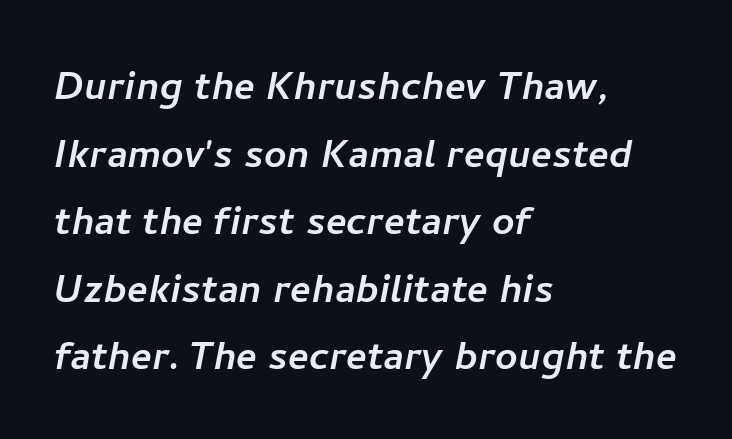
The image shows 49 px sans-serif type; set left-aligned, normal line spacing (1.38x), normal letter spacing, not underlined; low stroke contrast and a medium x-height.
